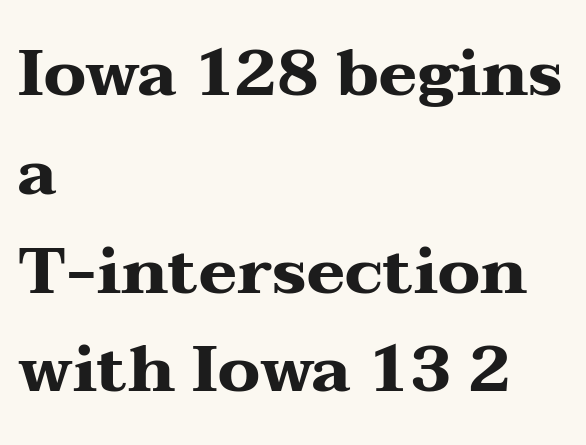
As a designer I'd log this as weight 700, bold. Does the lettering tilt? It doesn't — this is upright. Do the characters align in a grid? No, the font is proportional. Each line starts at the same left margin while the right side varies.
